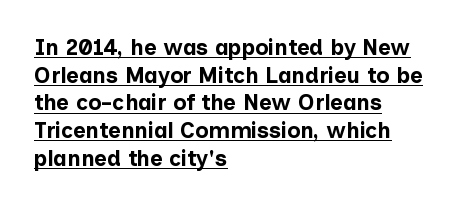
Caption: multi-line text, flush left, ragged right. A roman cut, with each character standing at attention. Glance below the letters and you will spot a drawn line. The face used here has the dense, thick strokes of a bold. Characters follow at the spacing the type designer built in.
